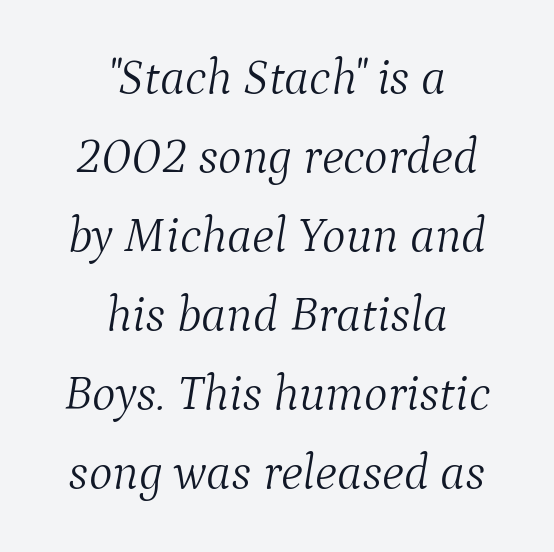
The space between consecutive lines is moderate. Classification — serif. Letter spacing: default. Just letters on the line, the space beneath them empty. Weight: in the light-to-regular range.
